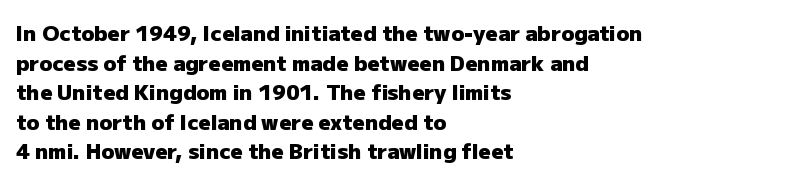
{"italic": "no", "bold": "yes", "underline": "no", "align": "left", "line_spacing": "normal", "line_spacing_ratio": 1.41, "letter_spacing": "normal", "letter_spacing_em": 0.0, "glyph_px": 21}
